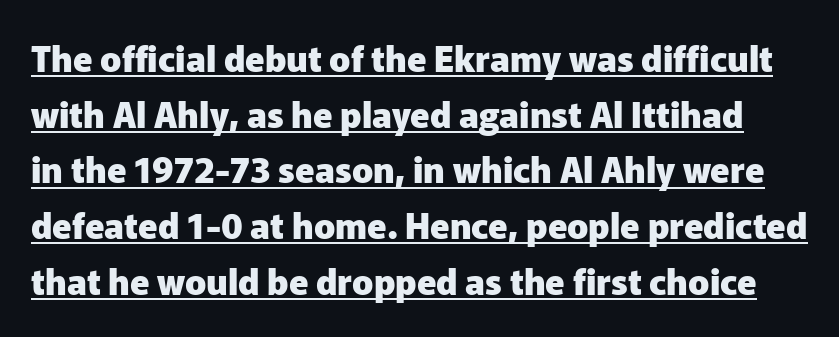
Q: Is the text bold? A: Yes.
Q: Is the text italic (slanted)? A: No, it is upright.
Q: Is the typeface a serif or a sans-serif typeface? A: Sans-serif.
Q: Is the text underlined? A: Yes.
Q: Is the spacing between letters normal or unusually wide? A: Normal.
Q: Is the spacing between lines tight, normal or loose? A: Normal.
Q: Width (condensed, normal, or wide)? A: Normal.
Q: Stroke contrast? A: Low.
Q: x-height? A: Medium.
Q: Monospaced? A: No.
